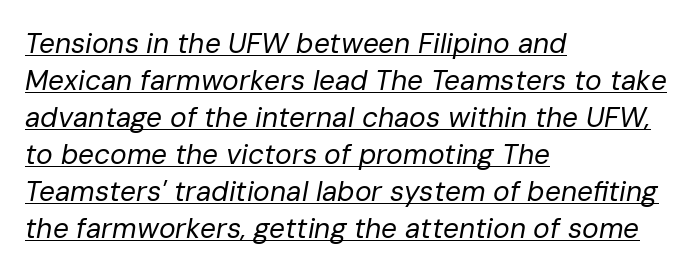
The axis of the letterforms is tilted away from vertical. Does extra space separate the letters? No, they use regular spacing. Compared with undecorated copy, this sample adds a rule below the words. One glance says typical: line gaps are just what's usual.
